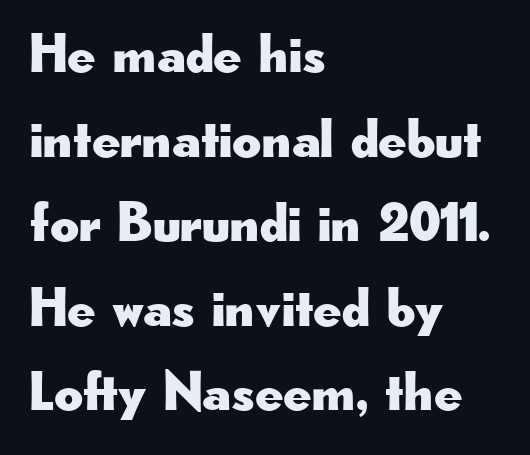
Interline gaps are of average width in this sample. Quick note: underline off. Each letter keeps its own natural width here, so spacing adapts to shape. Serifs: no, the terminals of the letterforms are clean. Students, note that the glyphs here touch the page at normal intervals. All the whitespace from short lines collects on the right.
